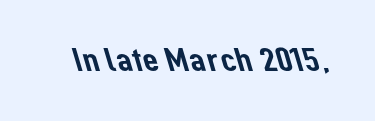
The letters advance in unequal steps, a hallmark of proportional type. Nobody drew a line under any word here. Glyph-to-glyph distance matches everyday printed text. The font family rendered here belongs to the sans-serif group.
